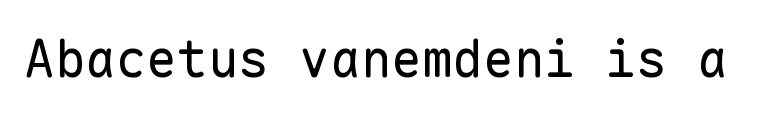
Q: Is the text bold? A: No.
Q: Is the text italic (slanted)? A: No, it is upright.
Q: Is the typeface a serif or a sans-serif typeface? A: Sans-serif.
Q: Is the text underlined? A: No.
Q: Is the spacing between letters normal or unusually wide? A: Normal.
Q: Width (condensed, normal, or wide)? A: Normal.
Q: Stroke contrast? A: Low.
Q: x-height? A: Medium.
Q: Monospaced? A: Yes.
